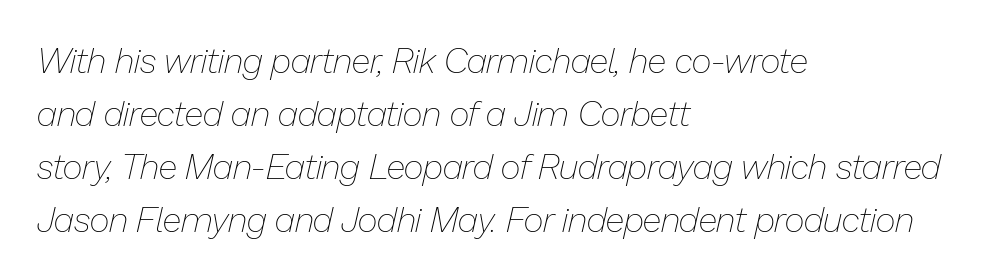
{"italic": "yes", "lean": "right", "slant_degrees": 13, "bold": "no", "weight": "thin", "width": "normal", "stroke_contrast": "low", "x_height": "medium", "monospaced": "no", "underline": "no", "align": "left", "line_spacing": "normal", "line_spacing_ratio": 1.51, "letter_spacing": "normal", "letter_spacing_em": 0.0, "glyph_px": 35}
